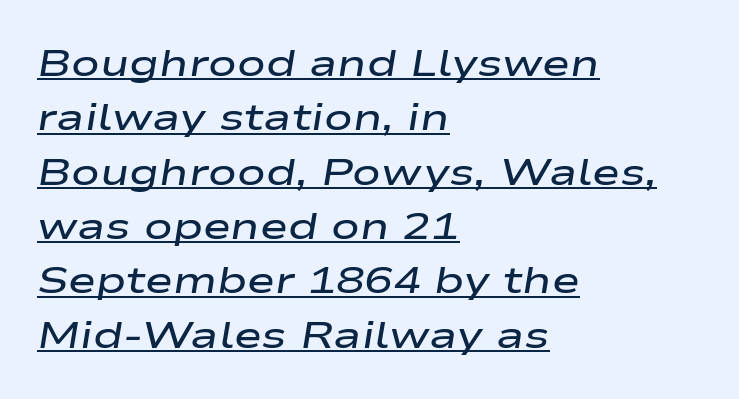
Q: Is the text bold? A: Semi-bold.
Q: Is the text italic (slanted)? A: Yes, it leans right by about 9 degrees.
Q: Is the text underlined? A: Yes.
Q: How is the paragraph aligned? A: Left-aligned.
Q: Is the spacing between letters normal or unusually wide? A: Normal.
Q: Is the spacing between lines tight, normal or loose? A: Normal.
Q: Width (condensed, normal, or wide)? A: Wide.
Q: Stroke contrast? A: Low.
Q: x-height? A: Medium.
Q: Monospaced? A: No.
